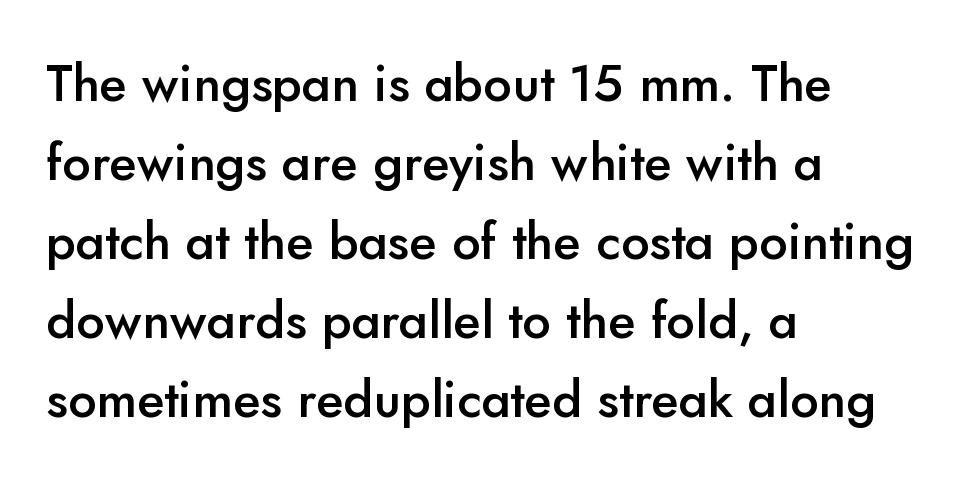
{"serif": "no", "italic": "no", "bold": "semi", "weight": "semibold", "width": "normal", "stroke_contrast": "low", "x_height": "small", "monospaced": "no", "underline": "no", "align": "left", "line_spacing": "normal", "line_spacing_ratio": 1.55, "letter_spacing": "normal", "letter_spacing_em": 0.0, "glyph_px": 51}
